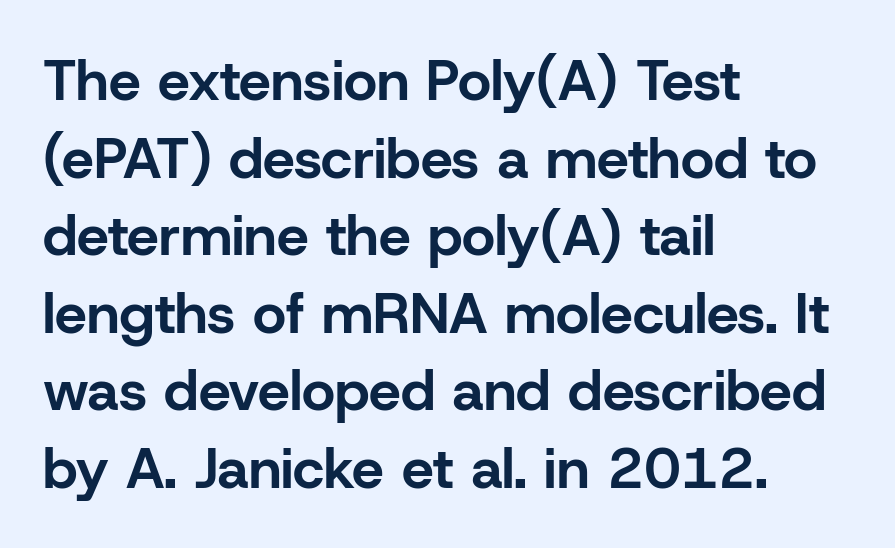
{"serif": "no", "italic": "no", "bold": "yes", "weight": "bold", "width": "normal", "stroke_contrast": "low", "x_height": "medium", "monospaced": "no", "underline": "no", "align": "left", "line_spacing": "normal", "line_spacing_ratio": 1.36, "letter_spacing": "normal", "letter_spacing_em": 0.0, "glyph_px": 57}
